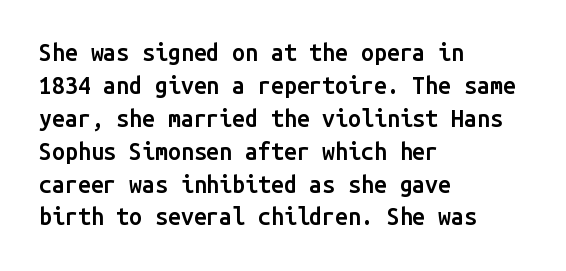
The space beneath each line is pristine and unruled. This rendering leaves character spacing at its baseline value. Designer's note — italics off, roman on. Leftover space on each line is placed entirely after the last word.
